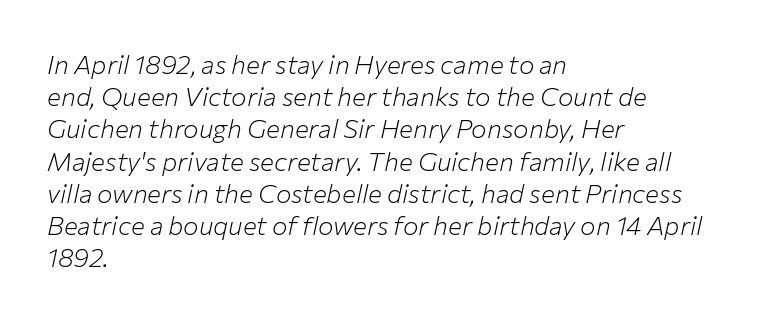
The image shows 26 px text type, italic (leaning right); set left-aligned, line spacing 1.24x, normal letter spacing, not underlined.
